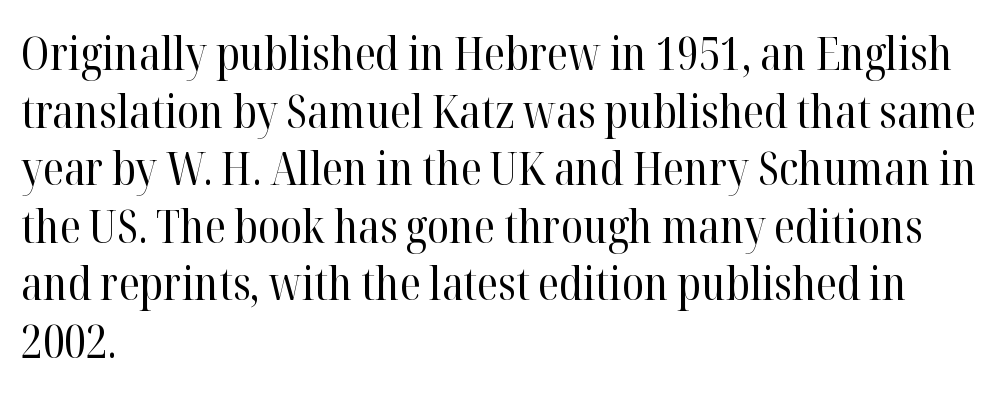
Rule under the text: the space is simply empty. Each word holds together tightly as a unit, with standard inter-letter gaps. The designer left line spacing at the default. The weight tops out at a normal text grade. Old-style or modern, the face here clearly has serifs. These lines were composed using upright roman letters.
